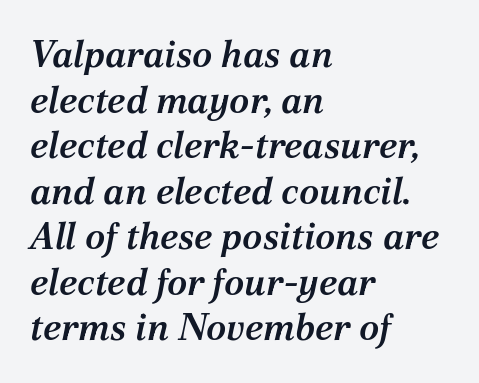
{"serif": "yes", "italic": "yes", "lean": "right", "slant_degrees": 12, "bold": "semi", "weight": "semibold", "width": "normal", "stroke_contrast": "medium", "x_height": "medium", "monospaced": "no", "underline": "no", "align": "left", "line_spacing_ratio": 1.23, "letter_spacing": "normal", "letter_spacing_em": 0.0, "glyph_px": 37}
